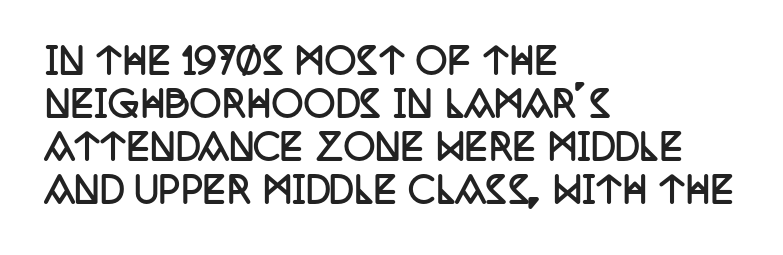
Short and long lines alike share a common starting point at left. No italicization has been applied; the sample stays upright. You'd pick this weight for a headline — it's a proper bold. The face used here is seriffed, in the tradition of book romans. Here the glyphs are tracked normally, forming tight word shapes.
